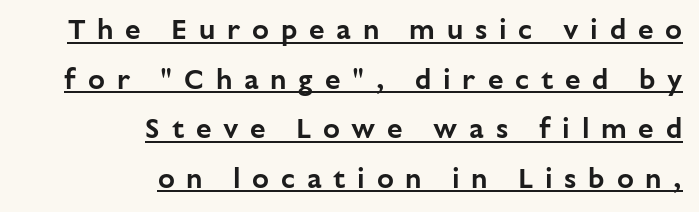
The image shows 28 px sans-serif type, upright; set right-aligned, line spacing 1.77x, unusually wide letter spacing (+0.42 em), underlined; low stroke contrast and a medium x-height.
